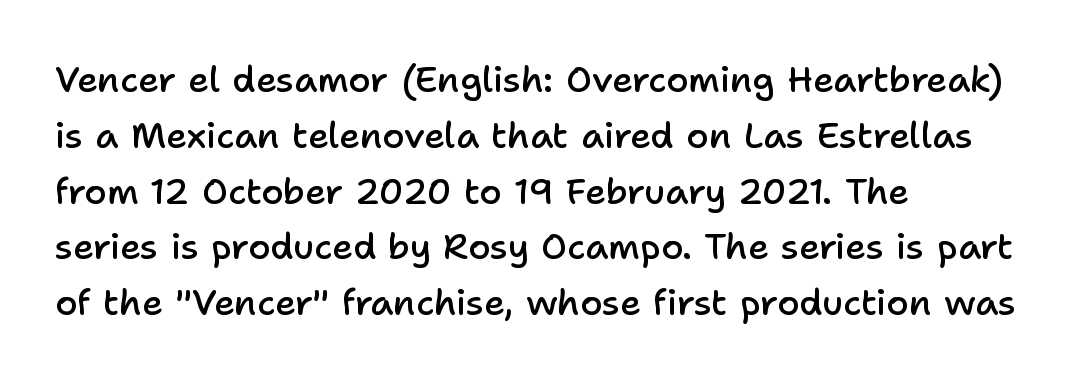
{"serif": "no", "italic": "no", "bold": "semi", "weight": "semibold", "width": "normal", "stroke_contrast": "low", "x_height": "medium", "monospaced": "no", "underline": "no", "align": "left", "line_spacing": "normal", "line_spacing_ratio": 1.55, "letter_spacing": "normal", "letter_spacing_em": 0.0, "glyph_px": 36}
